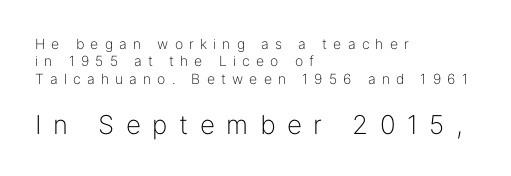
Display-style spreading of the glyphs; the letterfit is very open. Rendered with straight, roman letterforms. Weight: not bold — regular or lighter. Unmarked baselines from the first word to the last.
